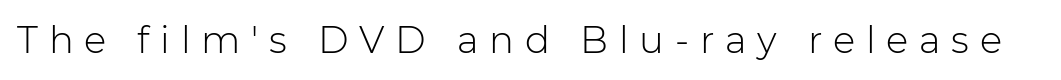
Think standard paragraph weight, or any step lighter than that. These lines are rendered in a variable-pitch font. The string is rendered with underlining switched off. Unlike a traditional serif, this face leaves its strokes unadorned.
